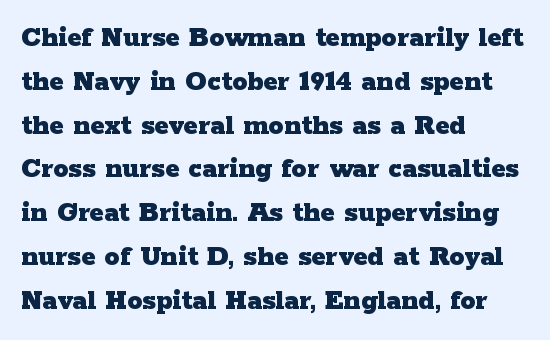
{"serif": "yes", "italic": "no", "bold": "yes", "weight": "heavy", "width": "wide", "stroke_contrast": "low", "x_height": "medium", "monospaced": "no", "underline": "no", "align": "left", "line_spacing": "normal", "line_spacing_ratio": 1.46, "letter_spacing": "normal", "letter_spacing_em": 0.0, "glyph_px": 30}
